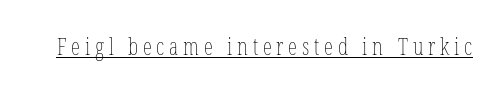
The image shows 23 px text type, upright; set unusually wide letter spacing (+0.21 em), underlined.
